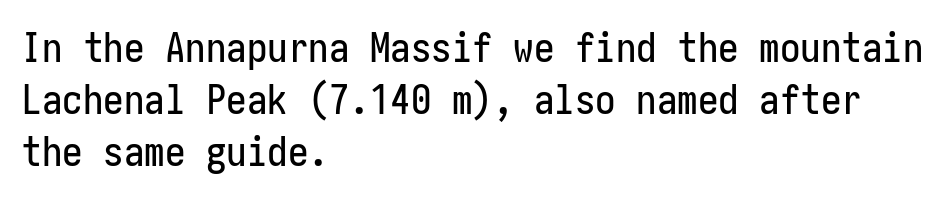
Q: Is the text italic (slanted)? A: No, it is upright.
Q: Is the typeface a serif or a sans-serif typeface? A: Sans-serif.
Q: Is the text underlined? A: No.
Q: How is the paragraph aligned? A: Left-aligned.
Q: Is the spacing between letters normal or unusually wide? A: Normal.
Q: Is the spacing between lines tight, normal or loose? A: Normal.
Q: Width (condensed, normal, or wide)? A: Condensed.
Q: Stroke contrast? A: Low.
Q: x-height? A: Medium.
